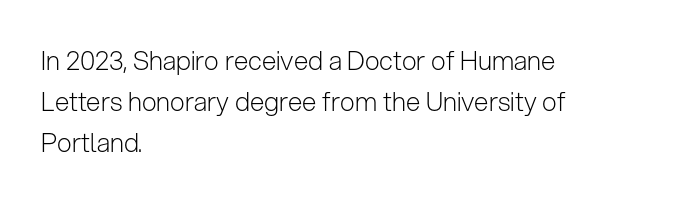
Q: Is the text bold? A: No.
Q: Is the text italic (slanted)? A: No, it is upright.
Q: Is the text underlined? A: No.
Q: How is the paragraph aligned? A: Left-aligned.
Q: Is the spacing between letters normal or unusually wide? A: Normal.
Q: Is the spacing between lines tight, normal or loose? A: Normal.
